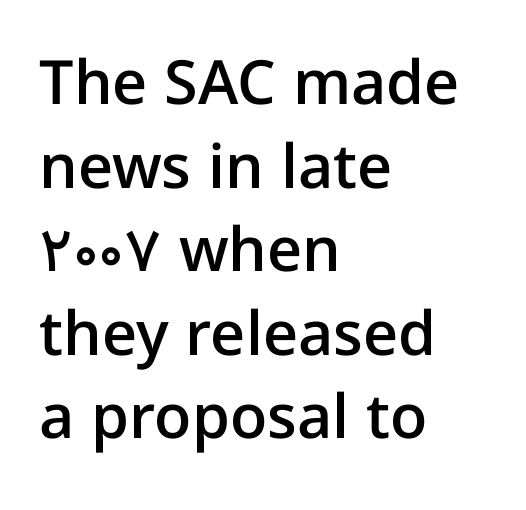
The image shows 61 px semibold sans-serif type, upright; set left-aligned, normal line spacing (1.37x), normal letter spacing, not underlined; low stroke contrast and a medium x-height.
